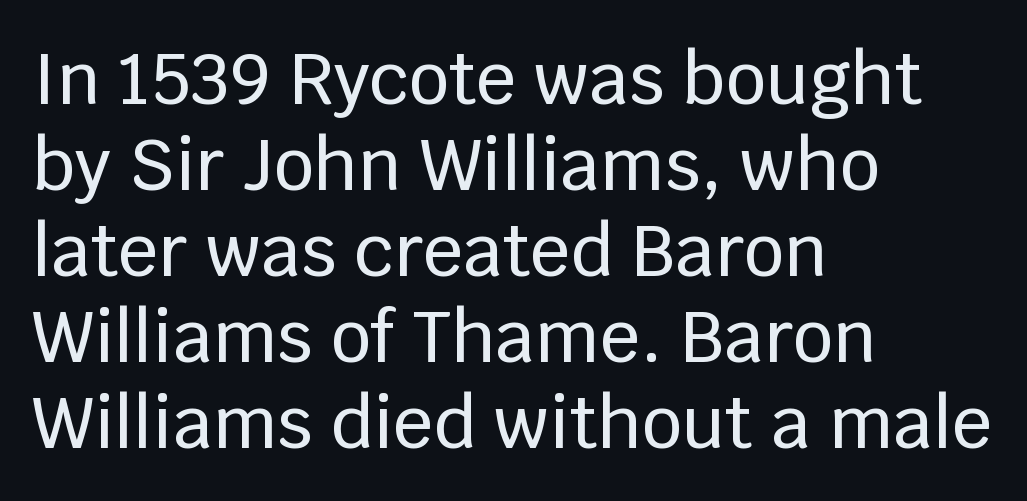
The image shows 71 px sans-serif type, upright; set left-aligned, line spacing 1.21x, normal letter spacing, not underlined; low stroke contrast and a large x-height.
